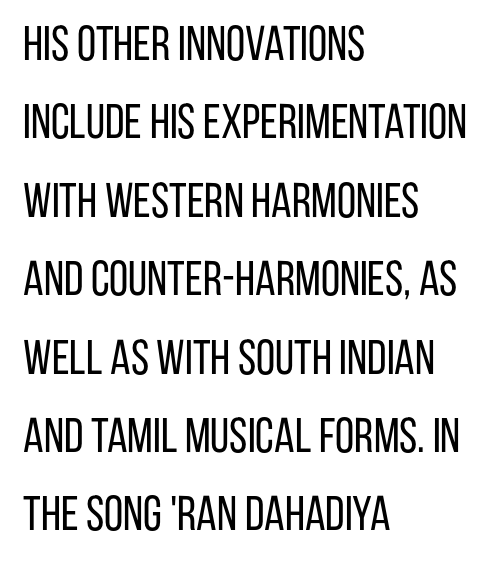
You can tell from the bare stems that sans-serif type was used. The lines sit at an ordinary, default distance from one another. Only glyphs here, with clear space below each row. Is this a fixed-width face? No — the glyphs have proportional, varying widths. This sample uses an upright cut, with every glyph sitting square on the baseline. Which margin do the lines hug? The left one — the right edge is uneven.
